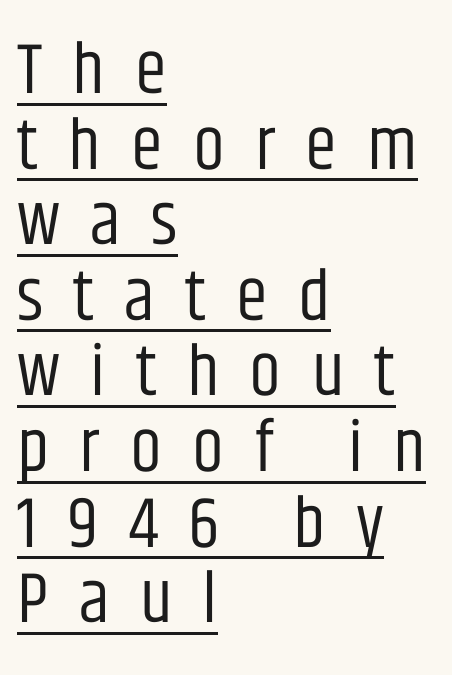
Q: Is the text bold? A: No.
Q: Is the text italic (slanted)? A: No, it is upright.
Q: Is the typeface a serif or a sans-serif typeface? A: Sans-serif.
Q: Is the text underlined? A: Yes.
Q: How is the paragraph aligned? A: Left-aligned.
Q: Is the spacing between letters normal or unusually wide? A: Unusually wide.
Q: Is the spacing between lines tight, normal or loose? A: Tight.
Q: Width (condensed, normal, or wide)? A: Condensed.
Q: Stroke contrast? A: Low.
Q: x-height? A: Large.
Q: Monospaced? A: No.
